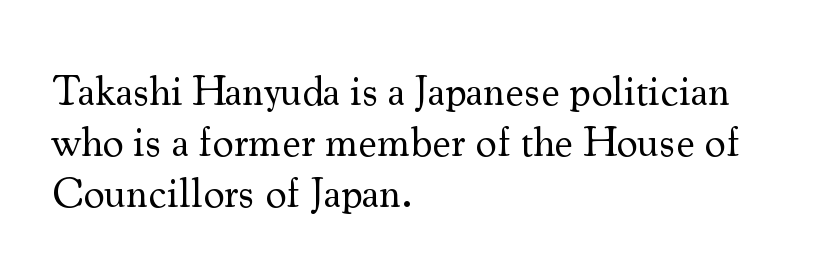
The image shows 42 px regular-weight serif type, upright; set left-aligned, line spacing 1.21x, normal letter spacing, not underlined; medium stroke contrast and a small x-height.
